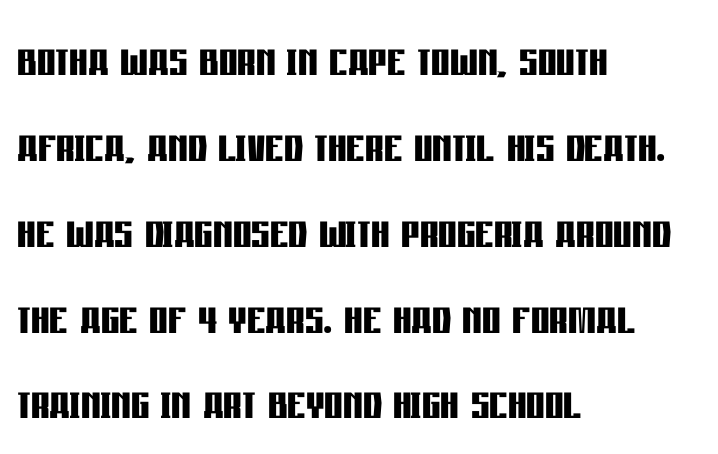
Bold? Absolutely — the strokes are thick and heavy. Compared with typical paragraphs, the rows here are spaced about the same. Italic? Not at all — the glyphs are vertical. Students, note that the glyphs here touch the page at normal intervals. Unmarked baselines from the first word to the last.
